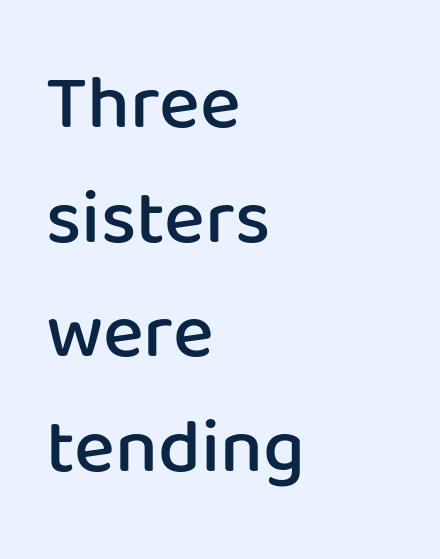
{"serif": "no", "italic": "no", "bold": "semi", "weight": "semibold", "width": "normal", "stroke_contrast": "low", "x_height": "medium", "monospaced": "no", "underline": "no", "align": "left", "line_spacing": "normal", "line_spacing_ratio": 1.49, "letter_spacing": "normal", "letter_spacing_em": 0.0, "glyph_px": 77}
